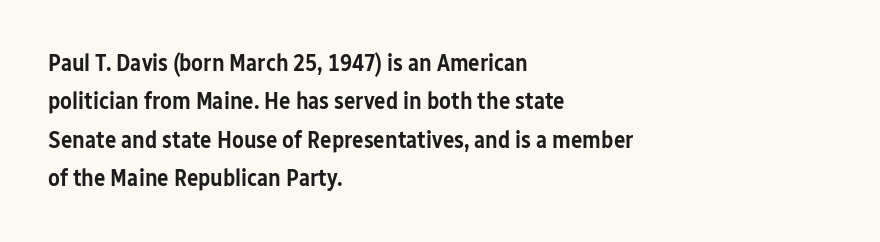
The image shows 24 px text type, upright; set left-aligned, normal line spacing (1.6x), normal letter spacing, not underlined.
